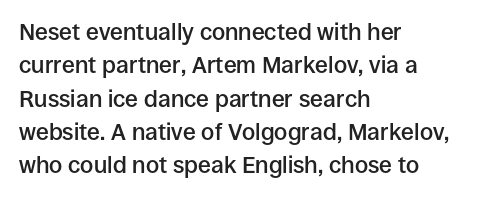
Q: Is the text bold? A: Semi-bold.
Q: Is the text italic (slanted)? A: No, it is upright.
Q: Is the text underlined? A: No.
Q: How is the paragraph aligned? A: Left-aligned.
Q: Is the spacing between letters normal or unusually wide? A: Normal.
Q: Is the spacing between lines tight, normal or loose? A: Normal.
